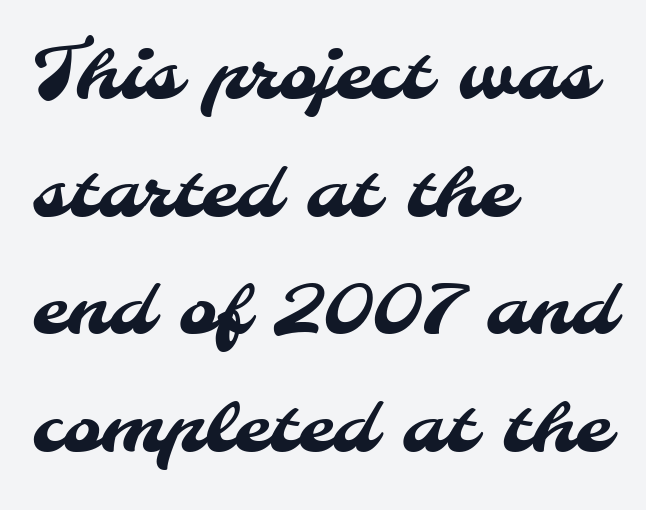
Q: Is the typeface a serif or a sans-serif typeface? A: Sans-serif.
Q: Is the text underlined? A: No.
Q: How is the paragraph aligned? A: Left-aligned.
Q: Is the spacing between letters normal or unusually wide? A: Normal.
Q: Is the spacing between lines tight, normal or loose? A: Normal.
Q: Width (condensed, normal, or wide)? A: Normal.
Q: Stroke contrast? A: Medium.
Q: x-height? A: Small.
Q: Monospaced? A: No.
